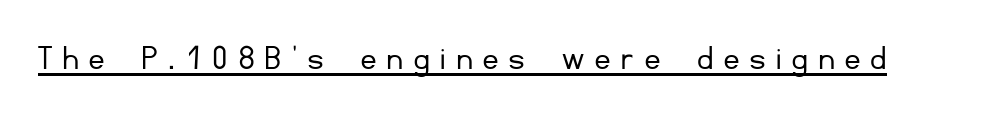
A typographer would call this underscored text. Examine the stroke ends and you'll find no serifs. The letters are spread apart with noticeably loose tracking. Here the designer chose a conventional face with non-uniform glyph widths. The weight would be labelled regular, book, light, or lighter still.
